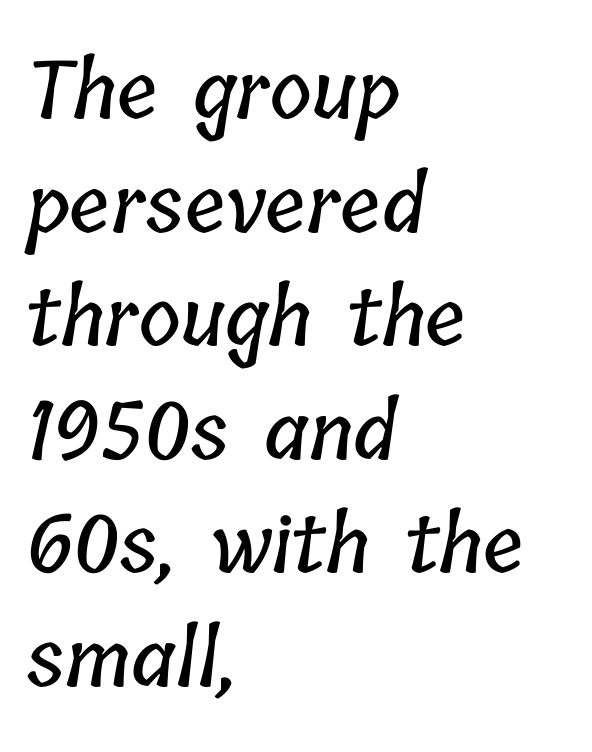
Short note: letters normally spaced. Compared with typical paragraphs, the rows here are spaced about the same. Think of a printed novel: that variable character pitch is what you see here. The typesetter chose a ragged-right arrangement here. The words here are not underlined.
